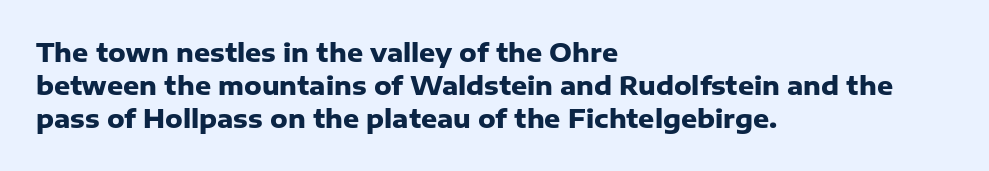
{"italic": "no", "bold": "yes", "underline": "no", "align": "left", "line_spacing": "normal", "line_spacing_ratio": 1.33, "letter_spacing": "normal", "letter_spacing_em": 0.0, "glyph_px": 25}
